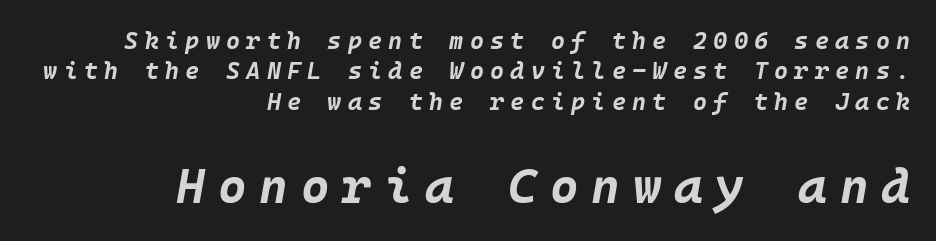
The image shows 49 px bold type, italic (leaning right); set right-aligned, normal line spacing (1.27x), unusually wide letter spacing (+0.26 em), not underlined; the second (bottom) block is 2.04x larger; low stroke contrast and a large x-height.
